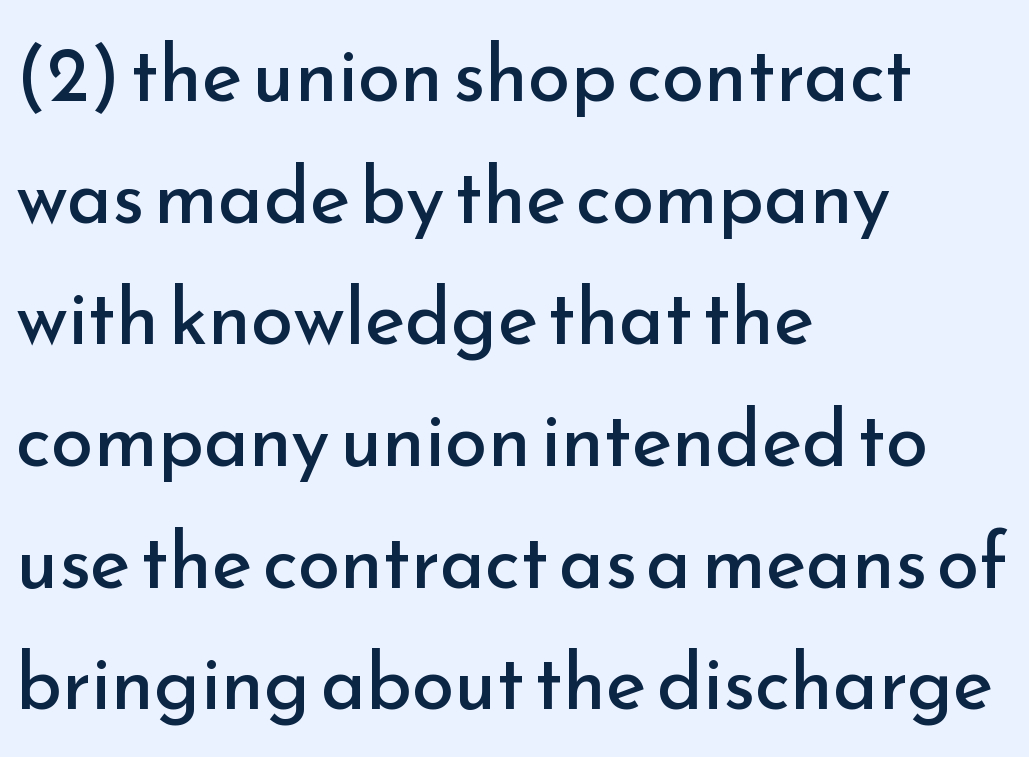
{"serif": "no", "italic": "no", "bold": "no", "weight": "regular", "width": "normal", "stroke_contrast": "low", "x_height": "small", "monospaced": "no", "underline": "no", "align": "left", "line_spacing": "normal", "line_spacing_ratio": 1.58, "letter_spacing": "normal", "letter_spacing_em": 0.0, "glyph_px": 77}
